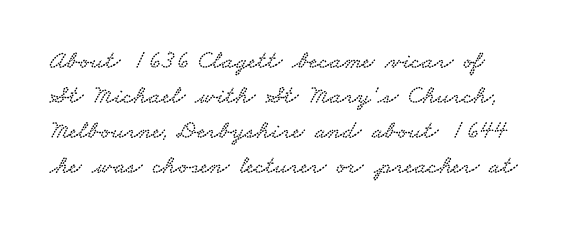
{"underline": "no", "line_spacing": "normal", "line_spacing_ratio": 1.35, "letter_spacing": "normal", "letter_spacing_em": 0.0, "glyph_px": 26}
